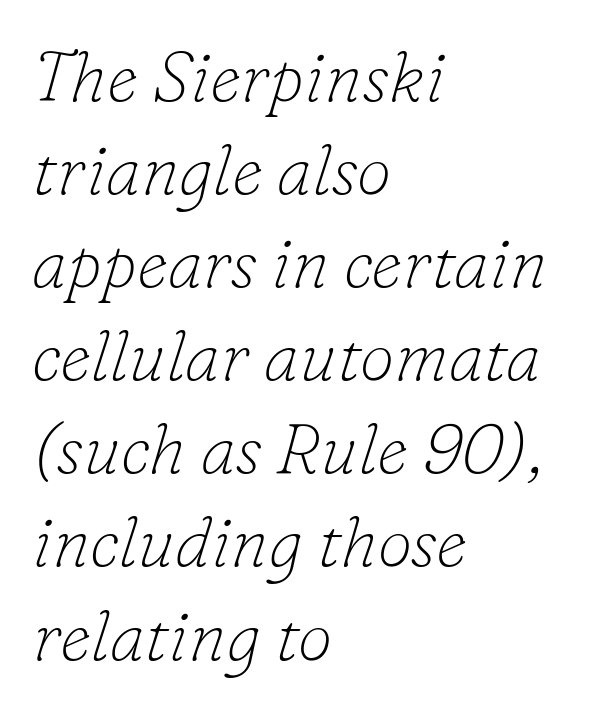
Q: Is the text bold? A: No.
Q: Is the text italic (slanted)? A: Yes, it leans right by about 16 degrees.
Q: Is the typeface a serif or a sans-serif typeface? A: Serif.
Q: Is the text underlined? A: No.
Q: How is the paragraph aligned? A: Left-aligned.
Q: Is the spacing between letters normal or unusually wide? A: Normal.
Q: Is the spacing between lines tight, normal or loose? A: Normal.
Q: Width (condensed, normal, or wide)? A: Normal.
Q: Stroke contrast? A: Low.
Q: x-height? A: Small.
Q: Monospaced? A: No.
